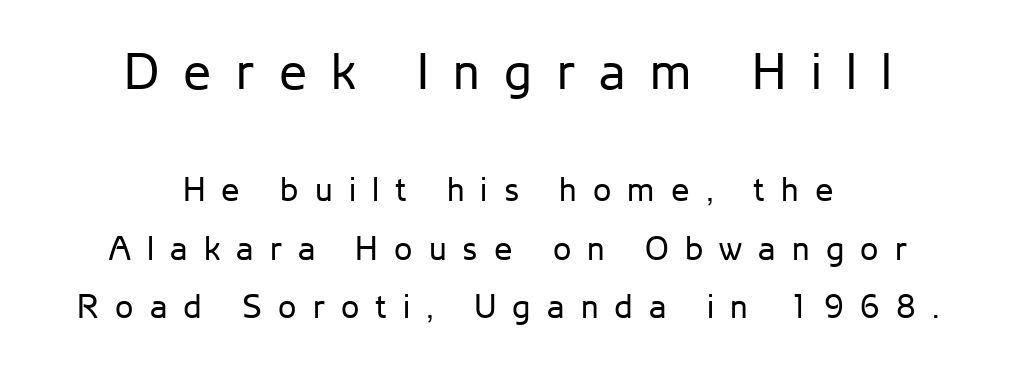
The image shows 50 px regular-weight sans-serif type, upright; set centered, line spacing 1.77x, unusually wide letter spacing (+0.49 em), not underlined; the first (top) block is 1.52x larger; low stroke contrast and a medium x-height.
